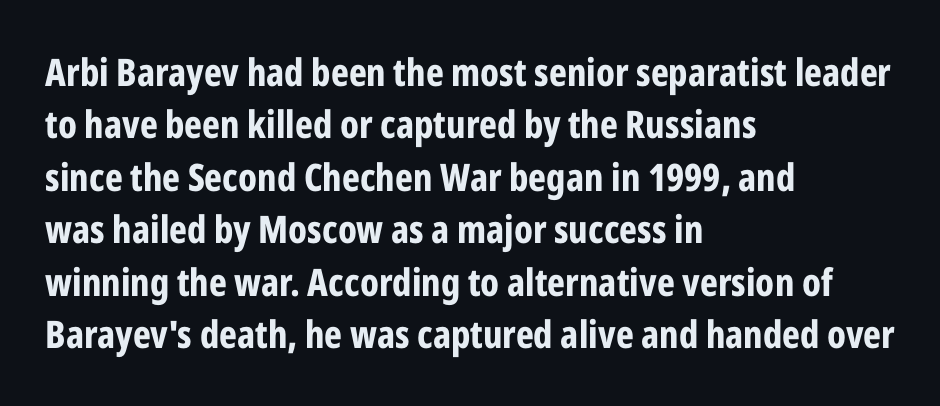
Posture: upright roman. If you measured baseline to baseline, you'd find a middling distance. The letters advance in unequal steps, a hallmark of proportional type. Glance below the letters and you will spot only blank space. Weight check: bold — yes, fully. The passage is arranged the way most books set body copy — flush left.
